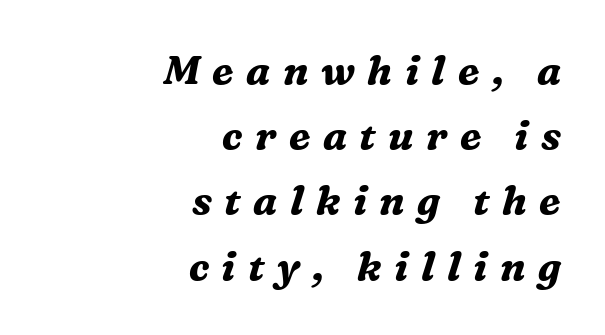
{"serif": "yes", "italic": "yes", "lean": "right", "slant_degrees": 16, "bold": "yes", "weight": "bold", "width": "normal", "stroke_contrast": "medium", "x_height": "medium", "monospaced": "no", "underline": "no", "align": "right", "line_spacing": "normal", "line_spacing_ratio": 1.63, "letter_spacing": "wide", "letter_spacing_em": 0.31, "glyph_px": 40}
